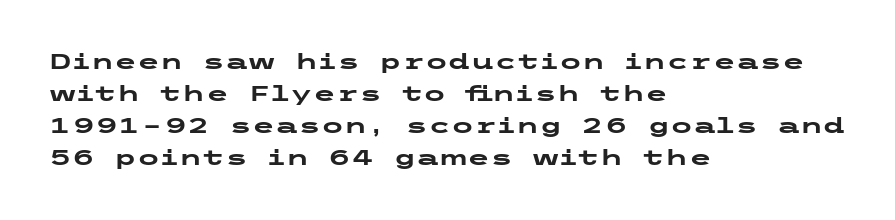
The image shows 21 px bold type, upright; set left-aligned, normal line spacing (1.53x), normal letter spacing, not underlined.
